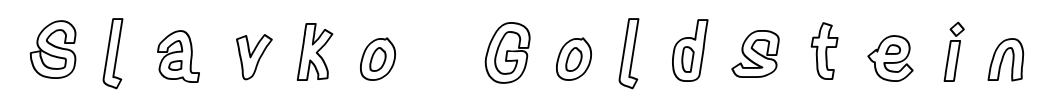
The image shows 76 px condensed type; set unusually wide letter spacing (+0.32 em), not underlined; a large x-height.
